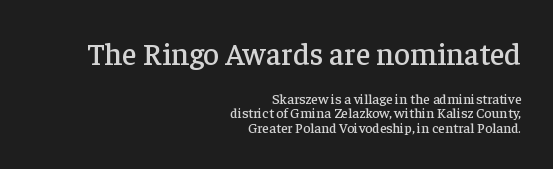
Q: Is the text italic (slanted)? A: No, it is upright.
Q: Is the typeface a serif or a sans-serif typeface? A: Serif.
Q: Is the text underlined? A: No.
Q: How is the paragraph aligned? A: Right-aligned.
Q: Is the spacing between letters normal or unusually wide? A: Normal.
Q: Is the spacing between lines tight, normal or loose? A: Tight.
Q: Which block of text is set in a larger size, the first (top) or the second (bottom)? A: The first (top) one.
Q: Width (condensed, normal, or wide)? A: Normal.
Q: Stroke contrast? A: Low.
Q: x-height? A: Medium.
Q: Monospaced? A: No.
